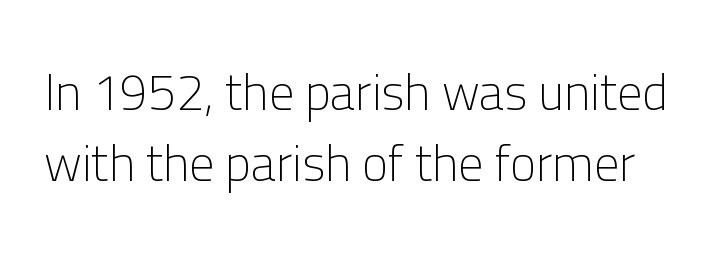
The image shows 50 px light sans-serif type, upright; set normal line spacing (1.42x), normal letter spacing, not underlined; low stroke contrast and a medium x-height.
